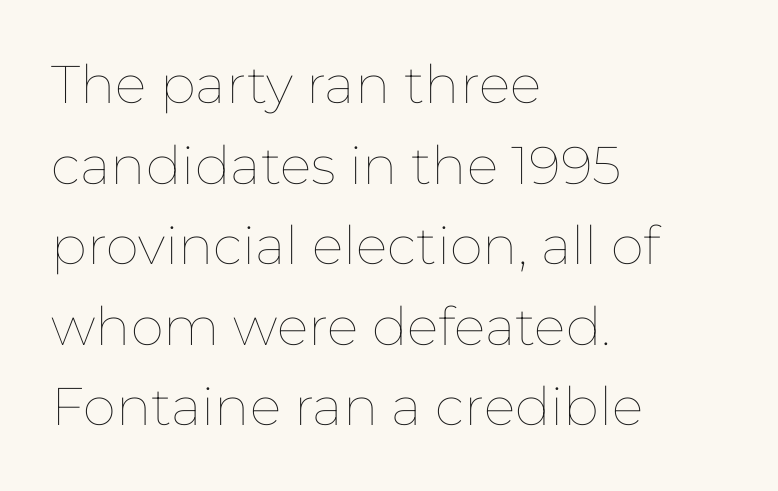
The image shows 53 px thin type, upright; set left-aligned, normal line spacing (1.52x), normal letter spacing, not underlined; low stroke contrast and a medium x-height.
